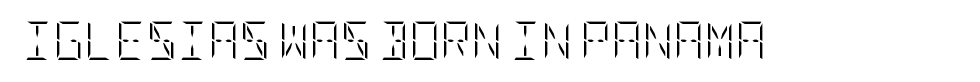
The image shows 38 px light, condensed type, upright; set normal letter spacing, not underlined; low stroke contrast and a large x-height.
